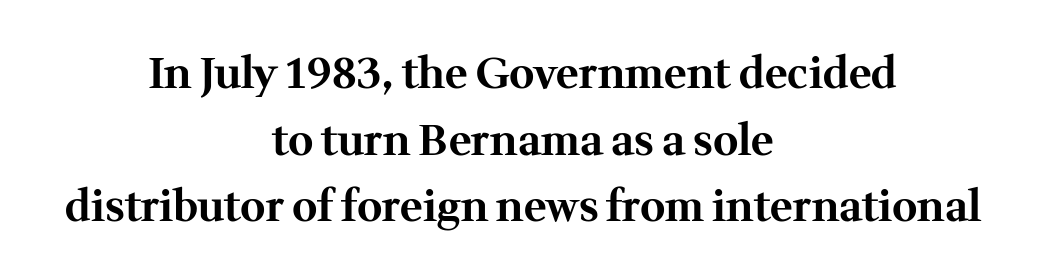
The lines in this sample share a center point and differ in where they start and stop. Underline: absent. Baseline-to-baseline distance is the conventional proportion of letter height. Ordinary non-slanted type is in use.
